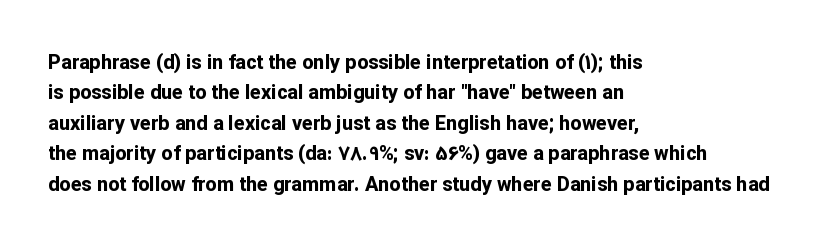
{"italic": "no", "bold": "yes", "underline": "no", "align": "left", "line_spacing": "normal", "line_spacing_ratio": 1.52, "letter_spacing": "normal", "letter_spacing_em": 0.0, "glyph_px": 20}
